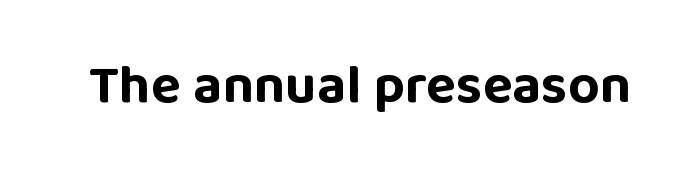
Typographic density is high because the face is bold. I'd call this a sans setting — the letters go barefoot. Nobody touched the tracking dial on this one. This sample uses an upright cut, with every glyph sitting square on the baseline. Honestly, there is no underline to notice here at all.
